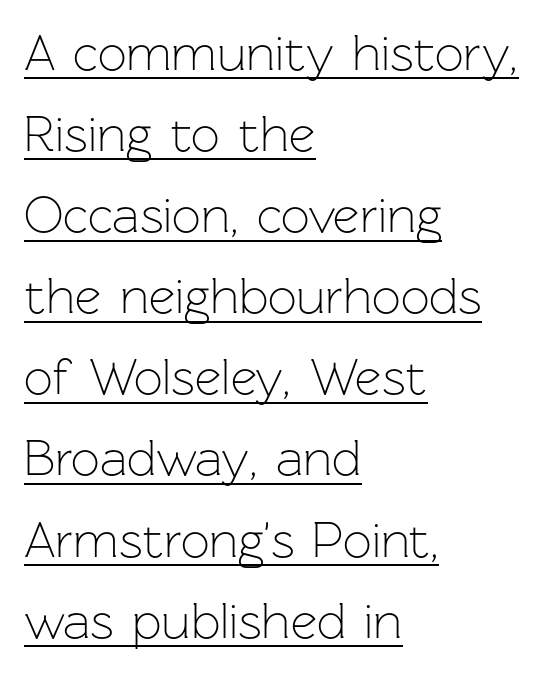
The image shows 51 px light sans-serif type, upright; set left-aligned, normal line spacing (1.59x), normal letter spacing, underlined; low stroke contrast and a medium x-height.
